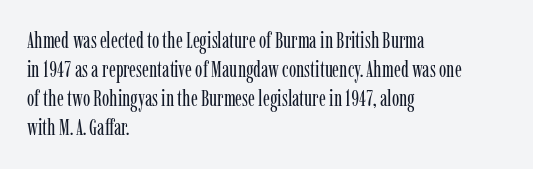
{"italic": "no", "bold": "no", "underline": "no", "align": "left", "line_spacing": "normal", "line_spacing_ratio": 1.32, "letter_spacing": "normal", "letter_spacing_em": 0.0, "glyph_px": 22}
